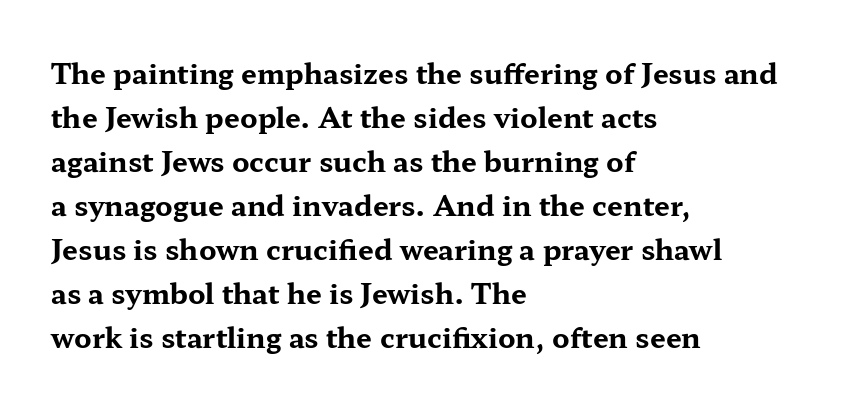
Rendered with straight, roman letterforms. Rule under the text: the space is simply empty. Look at the tracking — it's just the regular setting, nothing added. Set as a true bold cut, around the 700 mark. Letterform terminals end in serifs throughout the passage. The letters advance in unequal steps, a hallmark of proportional type.
